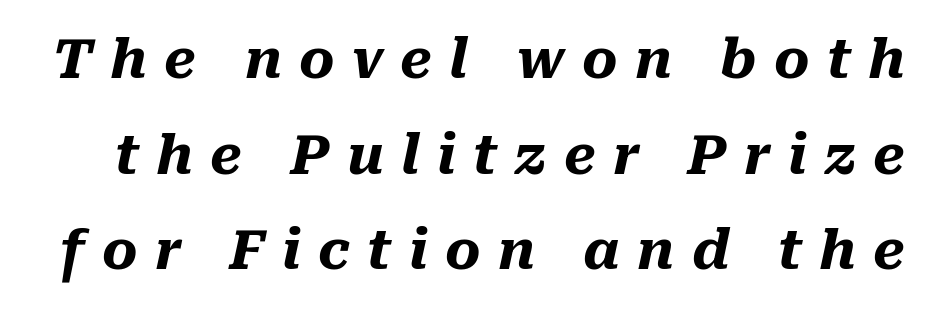
Q: Is the text bold? A: Yes.
Q: Is the text italic (slanted)? A: Yes, it leans right by about 10 degrees.
Q: Is the text underlined? A: No.
Q: Is the spacing between letters normal or unusually wide? A: Unusually wide.
Q: Width (condensed, normal, or wide)? A: Normal.
Q: Stroke contrast? A: Medium.
Q: x-height? A: Medium.
Q: Monospaced? A: No.
